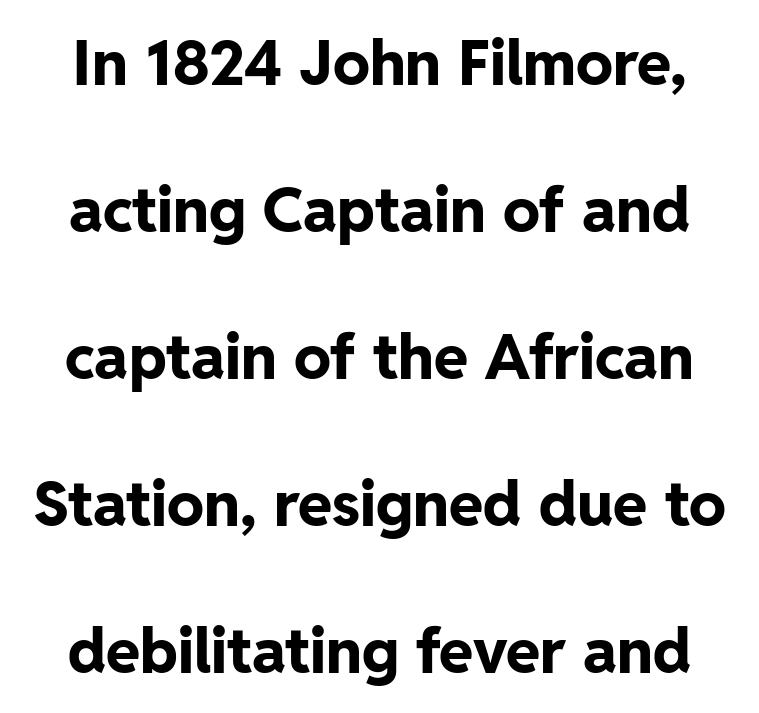
Q: Is the text bold? A: Yes.
Q: Is the text italic (slanted)? A: No, it is upright.
Q: Is the typeface a serif or a sans-serif typeface? A: Sans-serif.
Q: Is the text underlined? A: No.
Q: Is the spacing between letters normal or unusually wide? A: Normal.
Q: Is the spacing between lines tight, normal or loose? A: Loose.
Q: Width (condensed, normal, or wide)? A: Normal.
Q: Stroke contrast? A: Low.
Q: x-height? A: Medium.
Q: Monospaced? A: No.
